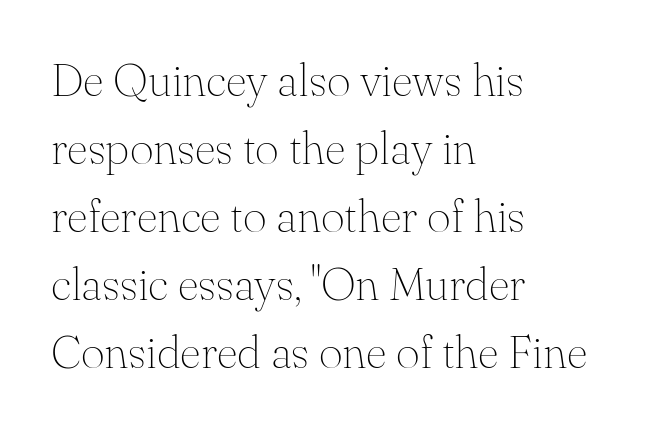
Heft: none added — not bold. Spacing verdict: proportional, widths tailored to each character. The strip under each line holds only bare page. One glance says typical: line gaps are just what's usual. The typeface chosen for these lines features serifs.
